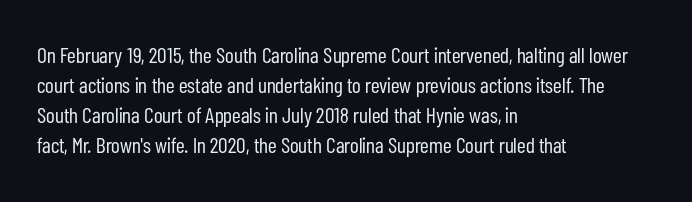
The letterforms sit shoulder to shoulder at normal distance. The space directly below the letters is spotless. Counters stay open thanks to moderate or lighter strokes. The vertical gap from one line to the next is medium. Ascenders rise straight up at ninety degrees. The ragged edge is on the right, which tells us the setting is flush left.
